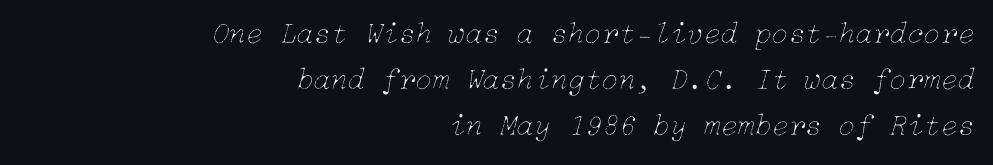
Q: Is the text bold? A: No.
Q: Is the text italic (slanted)? A: Yes, it leans right by about 15 degrees.
Q: Is the text underlined? A: No.
Q: How is the paragraph aligned? A: Right-aligned.
Q: Is the spacing between letters normal or unusually wide? A: Normal.
Q: Is the spacing between lines tight, normal or loose? A: Normal.
Q: Width (condensed, normal, or wide)? A: Normal.
Q: Stroke contrast? A: Low.
Q: x-height? A: Medium.
